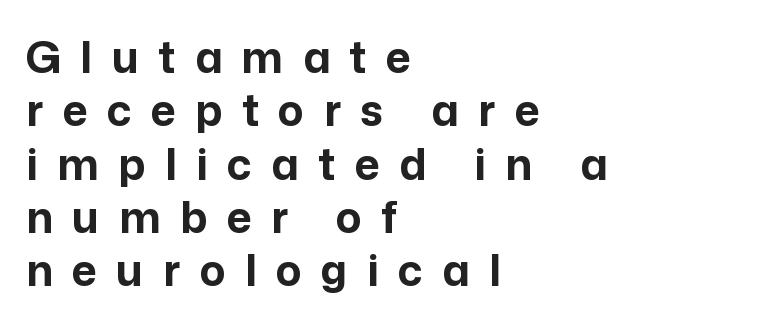
{"serif": "no", "italic": "no", "bold": "yes", "weight": "bold", "width": "normal", "stroke_contrast": "low", "x_height": "medium", "monospaced": "no", "underline": "no", "align": "left", "line_spacing_ratio": 1.24, "letter_spacing": "wide", "letter_spacing_em": 0.45, "glyph_px": 43}
